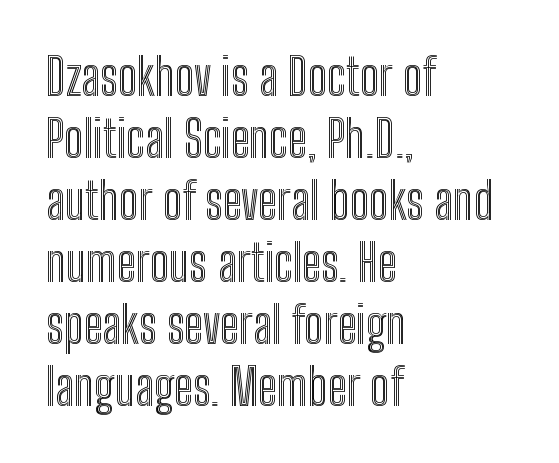
{"italic": "no", "width": "condensed", "x_height": "medium", "monospaced": "no", "underline": "no", "align": "left", "line_spacing_ratio": 1.24, "letter_spacing": "normal", "letter_spacing_em": 0.0, "glyph_px": 50}
